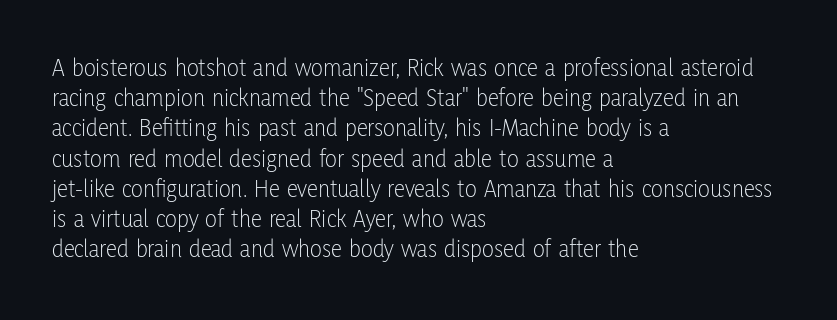
Q: Is the text bold? A: No.
Q: Is the text italic (slanted)? A: No, it is upright.
Q: Is the text underlined? A: No.
Q: How is the paragraph aligned? A: Left-aligned.
Q: Is the spacing between letters normal or unusually wide? A: Normal.
